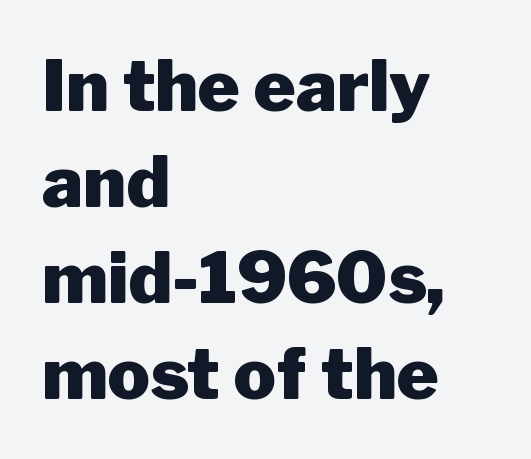
{"serif": "no", "italic": "no", "bold": "yes", "weight": "heavy", "width": "normal", "stroke_contrast": "low", "x_height": "medium", "monospaced": "no", "underline": "no", "align": "left", "line_spacing": "normal", "line_spacing_ratio": 1.35, "letter_spacing": "normal", "letter_spacing_em": 0.0, "glyph_px": 71}
